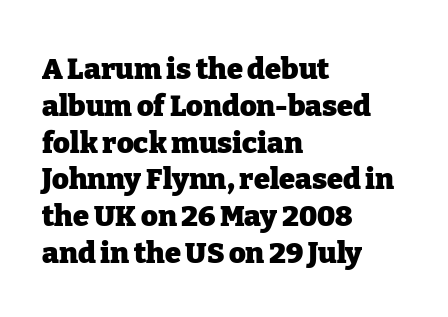
The image shows 29 px heavy serif type, upright; set left-aligned, normal line spacing (1.27x), normal letter spacing, not underlined; low stroke contrast and a medium x-height.
